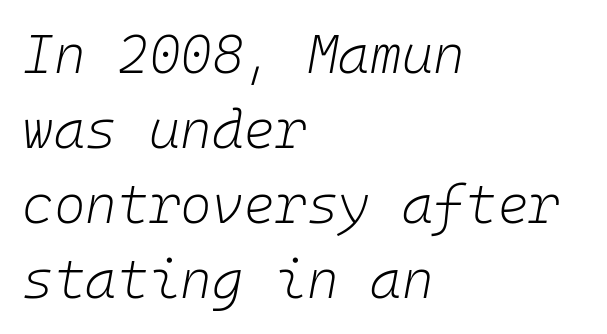
Fixed-width glyphs throughout — classic coding-font behaviour. Rendered with sloped, italic letterforms. Descender tails drop into unmarked territory. Unbolded letterforms with no extra heft. Rows of type keep a routine distance in the vertical direction. The lines are quadded left.
